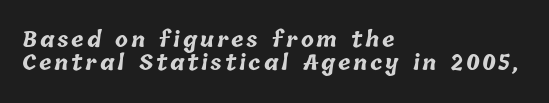
The image shows 21 px bold type; set left-aligned, tight line spacing (1.09x), not underlined.
